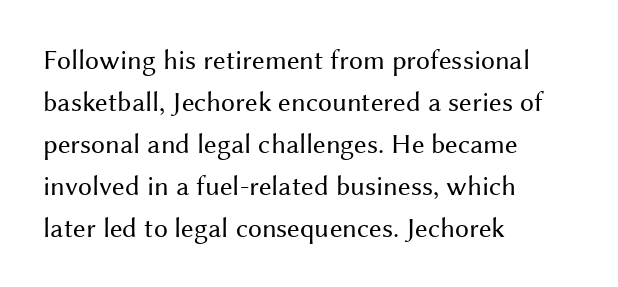
The image shows 28 px regular-weight sans-serif type, upright; set left-aligned, normal line spacing (1.5x), normal letter spacing, not underlined; medium stroke contrast and a medium x-height.
